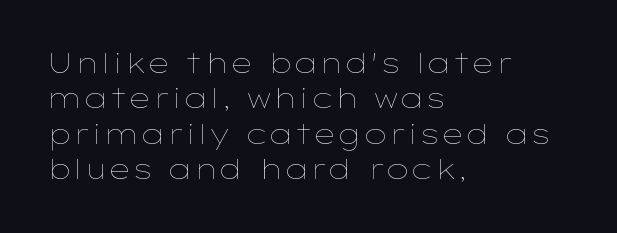
Q: Is the text bold? A: No.
Q: Is the text italic (slanted)? A: No, it is upright.
Q: Is the text underlined? A: No.
Q: How is the paragraph aligned? A: Left-aligned.
Q: Is the spacing between letters normal or unusually wide? A: Normal.
Q: Is the spacing between lines tight, normal or loose? A: Normal.
